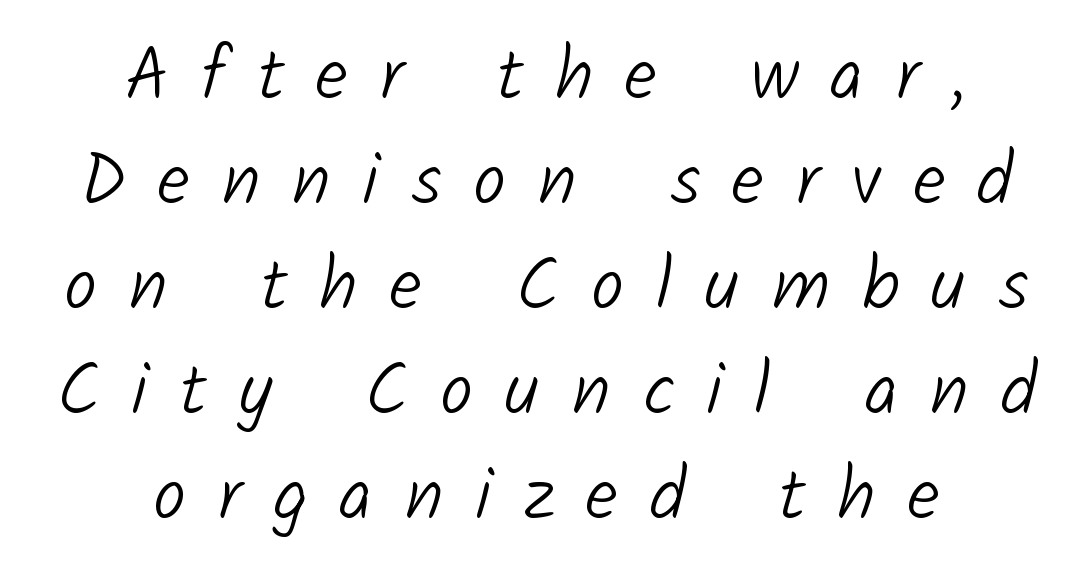
{"serif": "no", "bold": "no", "weight": "light", "width": "normal", "stroke_contrast": "low", "x_height": "medium", "monospaced": "no", "underline": "no", "align": "center", "line_spacing": "normal", "line_spacing_ratio": 1.42, "letter_spacing": "wide", "letter_spacing_em": 0.43, "glyph_px": 74}
